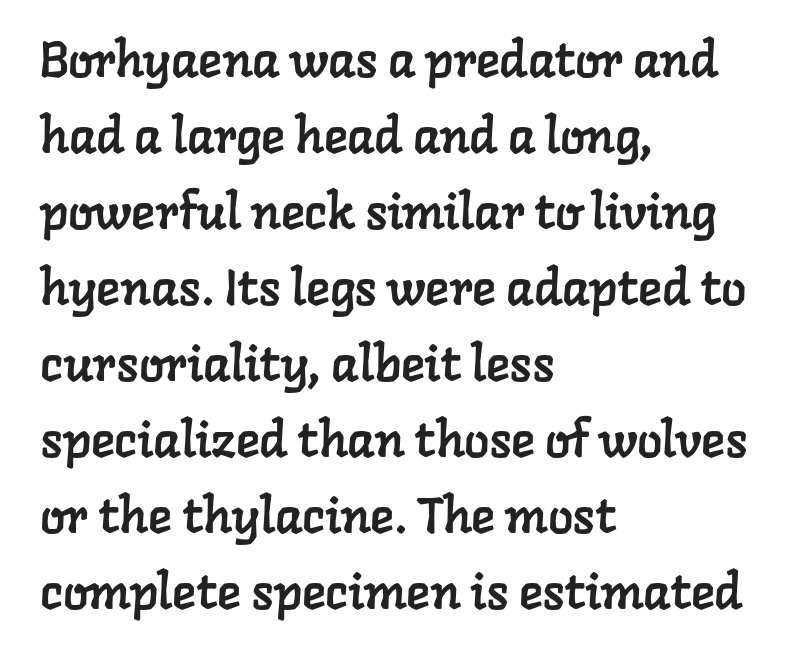
Nobody drew a line under any word here. This sample keeps an unexceptional amount of space between lines. Tracking value appears to be zero — textbook default spacing. Do the characters align in a grid? No, the font is proportional.
